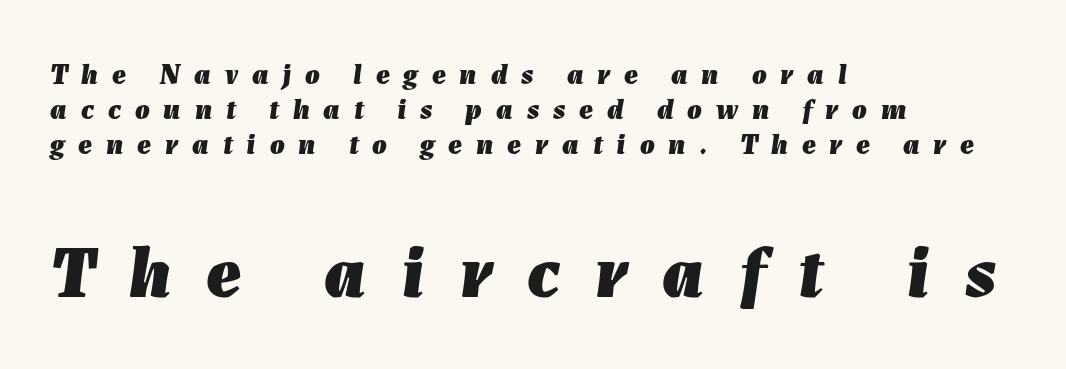
The image shows 73 px heavy type, italic (leaning right); set left-aligned, line spacing 1.2x, unusually wide letter spacing (+0.48 em), not underlined; the second (bottom) block is 2.52x larger; low stroke contrast and a medium x-height.
